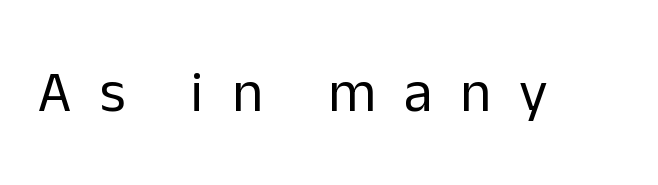
The font is comparable to plain body text, perhaps lighter. This sample has the flowing, uneven cadence of proportional lettering. How are the letters spaced? Widely, with obvious added tracking. Are there feet on the stems? There aren't — it's a sans. This rendering features lettering with no underline.
